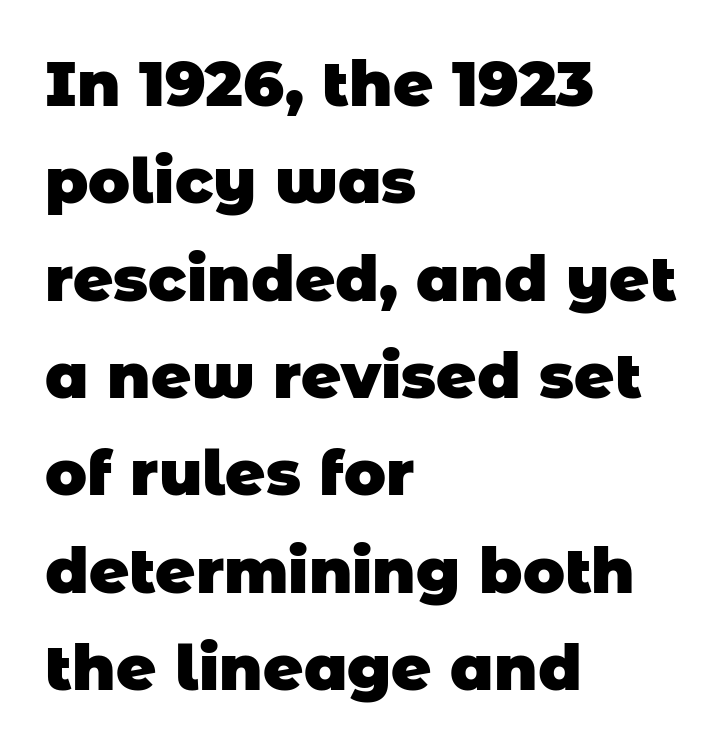
{"serif": "no", "bold": "yes", "weight": "heavy", "width": "normal", "stroke_contrast": "low", "x_height": "large", "monospaced": "no", "underline": "no", "align": "left", "line_spacing": "normal", "line_spacing_ratio": 1.57, "letter_spacing": "normal", "letter_spacing_em": 0.0, "glyph_px": 62}
